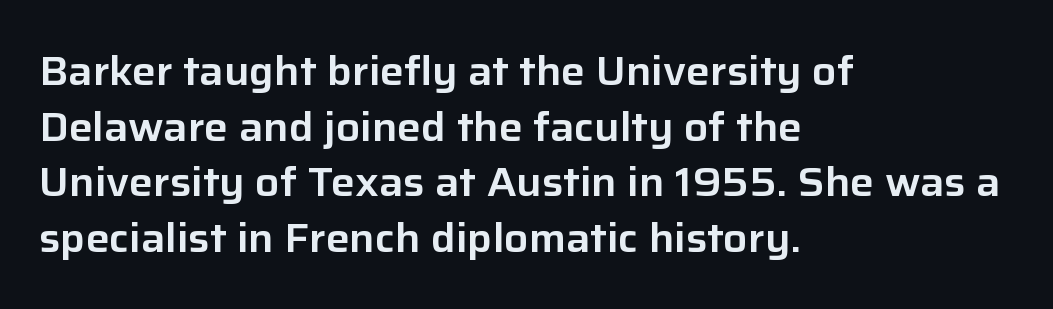
{"serif": "no", "italic": "no", "width": "normal", "stroke_contrast": "low", "x_height": "medium", "monospaced": "no", "underline": "no", "align": "left", "line_spacing": "normal", "line_spacing_ratio": 1.39, "letter_spacing": "normal", "letter_spacing_em": 0.0, "glyph_px": 40}
